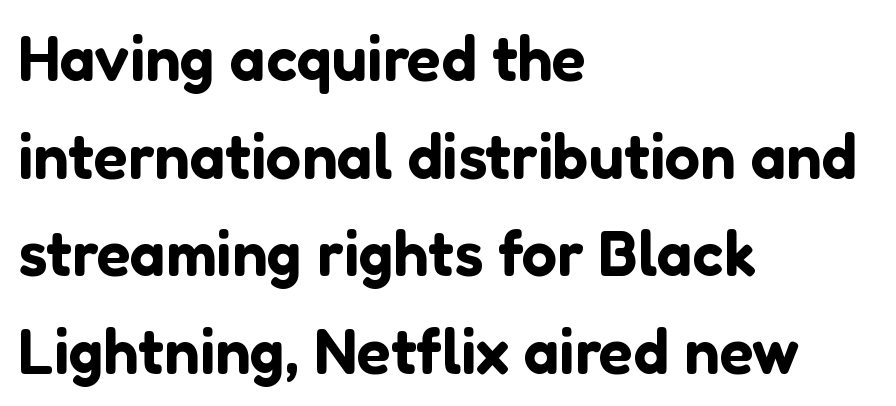
Q: Is the text italic (slanted)? A: No, it is upright.
Q: Is the typeface a serif or a sans-serif typeface? A: Sans-serif.
Q: Is the text underlined? A: No.
Q: How is the paragraph aligned? A: Left-aligned.
Q: Is the spacing between letters normal or unusually wide? A: Normal.
Q: Is the spacing between lines tight, normal or loose? A: Normal.
Q: Width (condensed, normal, or wide)? A: Normal.
Q: Stroke contrast? A: Low.
Q: x-height? A: Medium.
Q: Monospaced? A: No.
